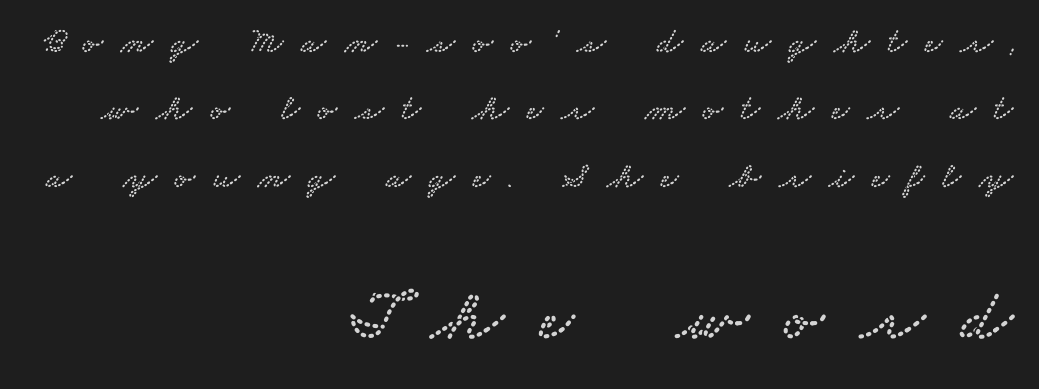
The passage shown is typed in a proportional face where columns would drift. Compare the two chunks: the lower has the greater cap height. Typeset ragged left — the right edge is the straight one. Letter spacing: wide.
